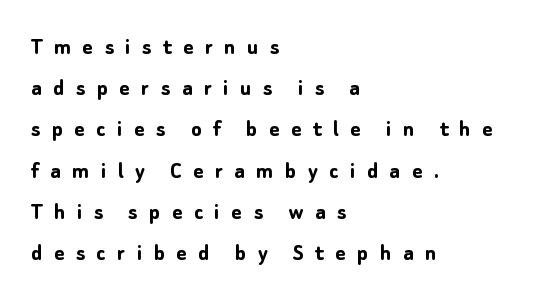
The letters stand upright; this is a roman face. The block of text has a typical density, with ordinary space between rows. The paragraph has a hard left edge and a soft right edge. A typesetter would call this heavily tracked-out type. Notice how thick the strokes are: this is what a full bold looks like.
